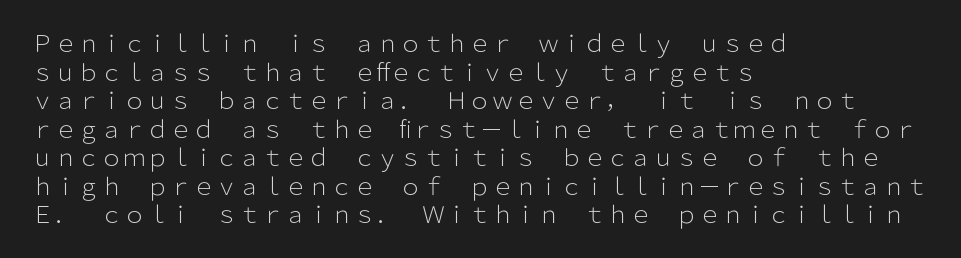
{"italic": "no", "bold": "no", "underline": "no", "align": "left", "line_spacing_ratio": 1.24, "letter_spacing": "normal", "letter_spacing_em": 0.0, "glyph_px": 23}
